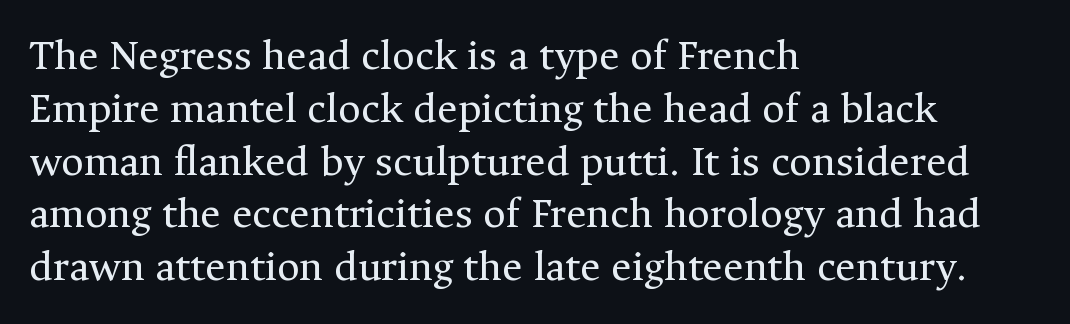
The image shows 44 px regular-weight serif type, upright; set left-aligned, line spacing 1.2x, normal letter spacing, not underlined; medium stroke contrast and a medium x-height.
